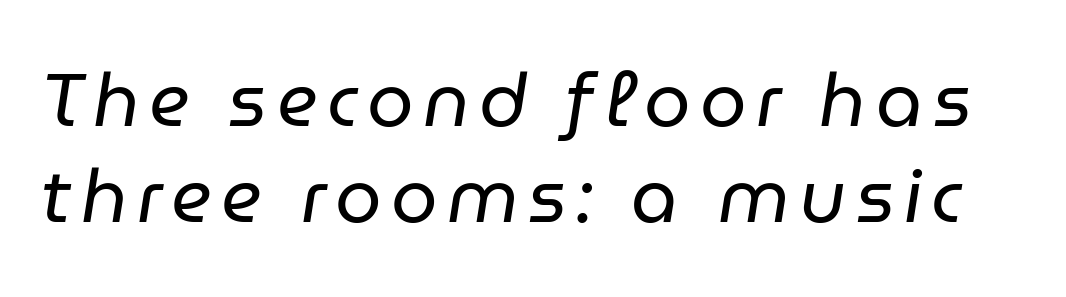
{"italic": "yes", "lean": "right", "slant_degrees": 9, "bold": "no", "weight": "regular", "width": "normal", "stroke_contrast": "low", "x_height": "medium", "monospaced": "no", "underline": "no", "line_spacing": "normal", "line_spacing_ratio": 1.3, "glyph_px": 74}
